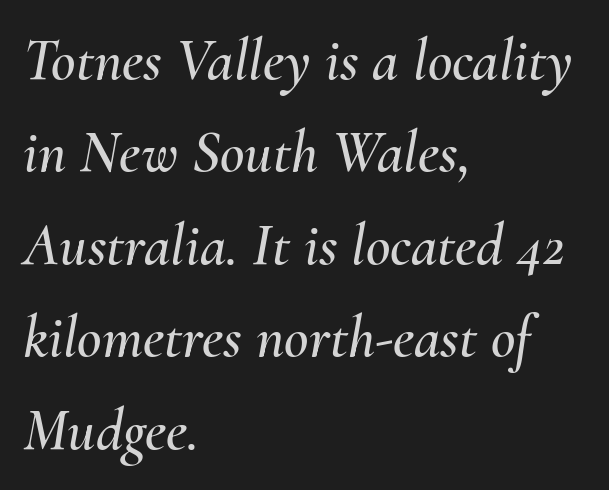
The image shows 60 px text type, italic (leaning right); set left-aligned, normal line spacing (1.54x), normal letter spacing, not underlined; medium stroke contrast and a small x-height.
